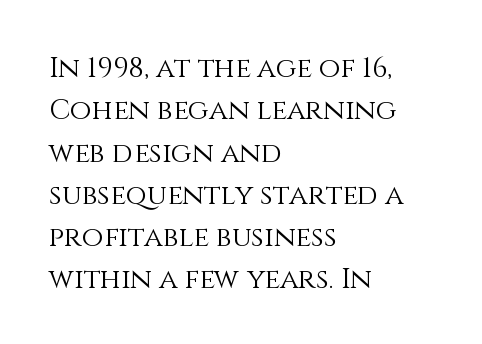
Q: Is the text bold? A: No.
Q: Is the text italic (slanted)? A: No, it is upright.
Q: Is the text underlined? A: No.
Q: How is the paragraph aligned? A: Left-aligned.
Q: Is the spacing between letters normal or unusually wide? A: Normal.
Q: Is the spacing between lines tight, normal or loose? A: Normal.
Q: Width (condensed, normal, or wide)? A: Normal.
Q: Stroke contrast? A: Medium.
Q: x-height? A: Large.
Q: Monospaced? A: No.
